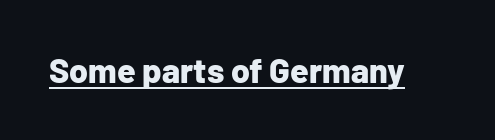
Plenty of ink on the page — the face is bold. Looks like regular typesetting: each glyph gets only the width it needs. Standard letterfit; no display-style spreading of the glyphs. Ordinary non-slanted type is in use. Underlining? Definitely there. The designer went with a sans here, leaving each stem footless.
